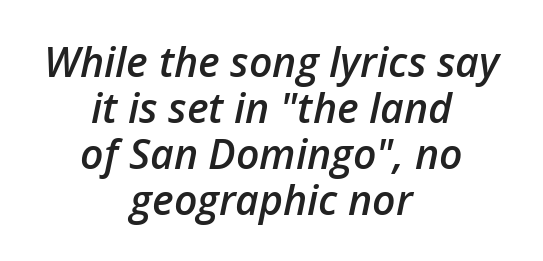
Does the weight exceed regular? Yes, but only to semibold. Glance below the letters and you will spot only blank space. The rag falls on both sides of this text block equally. The passage shown is typed in a proportional face where columns would drift. Quick note: italic.
